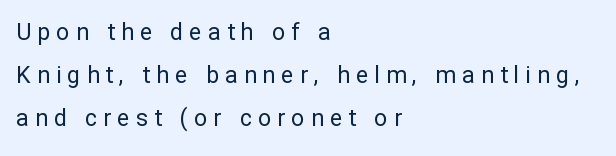
Q: Is the text bold? A: No.
Q: Is the text italic (slanted)? A: No, it is upright.
Q: Is the text underlined? A: No.
Q: How is the paragraph aligned? A: Left-aligned.
Q: Is the spacing between letters normal or unusually wide? A: Unusually wide.
